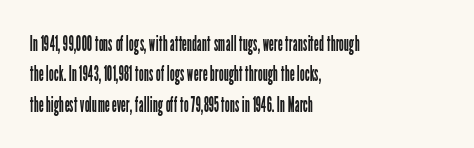
{"italic": "no", "bold": "no", "underline": "no", "align": "left", "line_spacing": "normal", "line_spacing_ratio": 1.38, "letter_spacing": "normal", "letter_spacing_em": 0.0, "glyph_px": 22}
